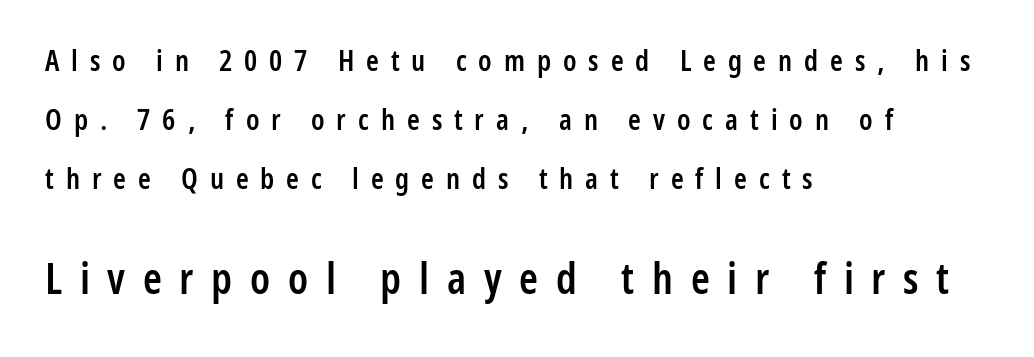
The image shows 43 px semibold, condensed sans-serif type, upright; set left-aligned, loose line spacing (2.03x), unusually wide letter spacing (+0.41 em), not underlined; the second (bottom) block is 1.48x larger; low stroke contrast and a medium x-height.
